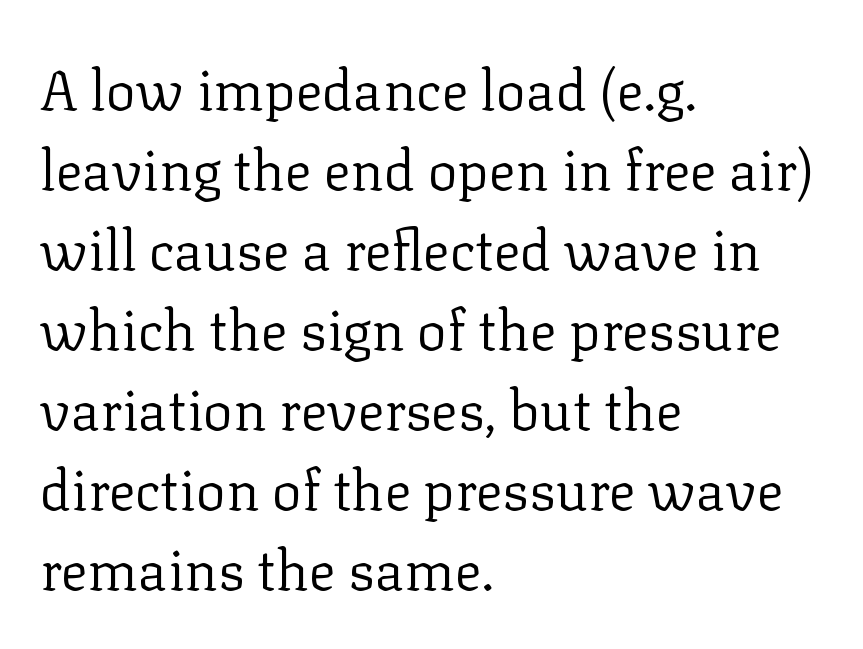
The image shows 56 px regular-weight serif type, upright; set left-aligned, normal line spacing (1.43x), normal letter spacing, not underlined; low stroke contrast and a medium x-height.
